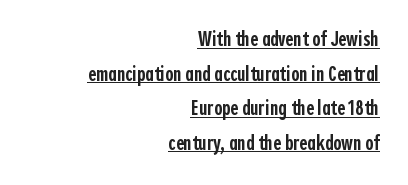
Q: Is the text bold? A: Semi-bold.
Q: Is the text italic (slanted)? A: No, it is upright.
Q: Is the text underlined? A: Yes.
Q: How is the paragraph aligned? A: Right-aligned.
Q: Is the spacing between letters normal or unusually wide? A: Normal.
Q: Is the spacing between lines tight, normal or loose? A: Normal.
